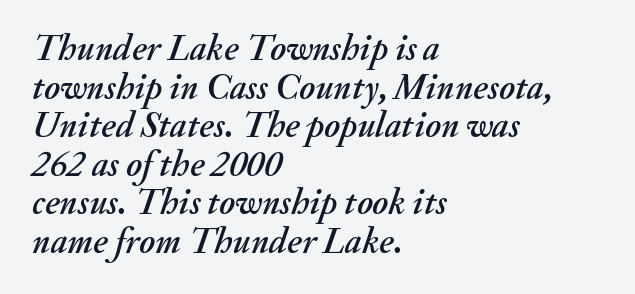
{"italic": "yes", "lean": "right", "slant_degrees": 20, "width": "normal", "stroke_contrast": "medium", "x_height": "small", "monospaced": "no", "underline": "no", "align": "left", "line_spacing": "tight", "line_spacing_ratio": 1.07, "letter_spacing": "normal", "letter_spacing_em": 0.0, "glyph_px": 36}
